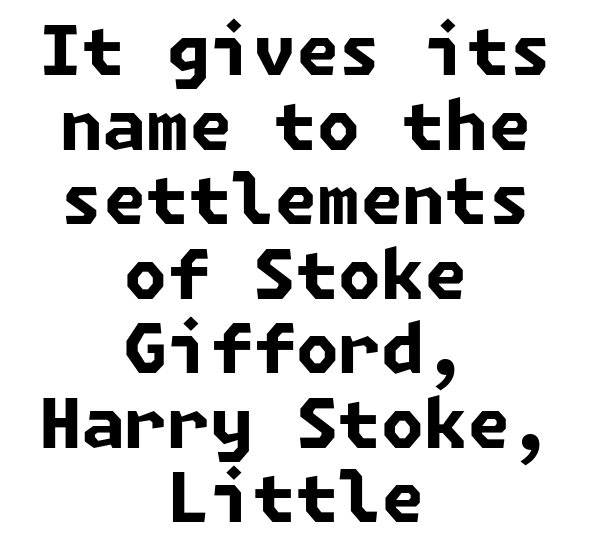
{"serif": "no", "bold": "yes", "weight": "bold", "width": "normal", "stroke_contrast": "low", "x_height": "medium", "underline": "no", "align": "center", "line_spacing": "tight", "line_spacing_ratio": 1.08, "letter_spacing": "normal", "letter_spacing_em": 0.0, "glyph_px": 69}
